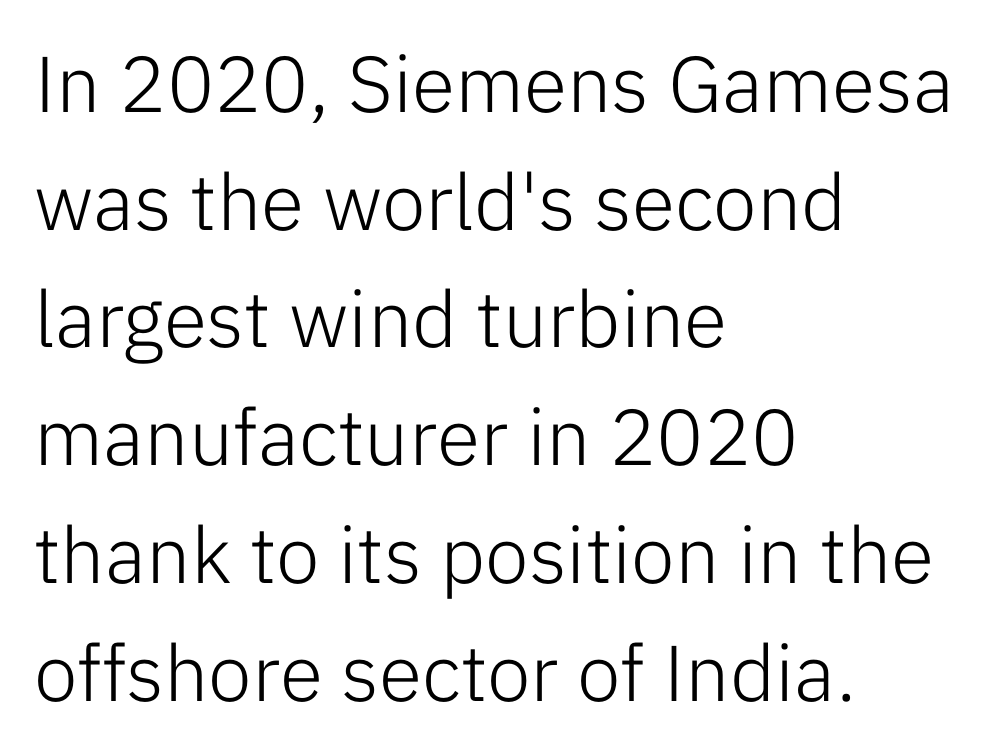
Q: Is the text bold? A: No.
Q: Is the text italic (slanted)? A: No, it is upright.
Q: Is the typeface a serif or a sans-serif typeface? A: Sans-serif.
Q: Is the text underlined? A: No.
Q: How is the paragraph aligned? A: Left-aligned.
Q: Is the spacing between letters normal or unusually wide? A: Normal.
Q: Is the spacing between lines tight, normal or loose? A: Normal.
Q: Width (condensed, normal, or wide)? A: Normal.
Q: Stroke contrast? A: Low.
Q: x-height? A: Medium.
Q: Monospaced? A: No.
